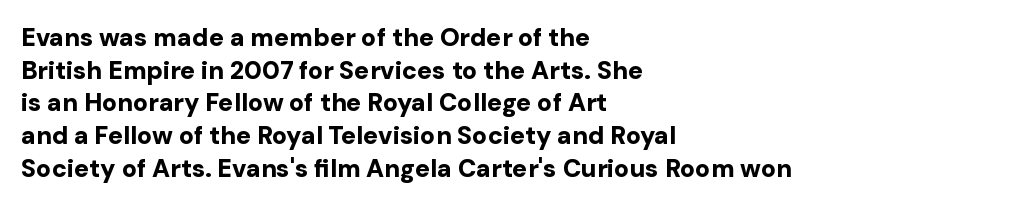
Q: Is the text bold? A: Yes.
Q: Is the text italic (slanted)? A: No, it is upright.
Q: Is the text underlined? A: No.
Q: How is the paragraph aligned? A: Left-aligned.
Q: Is the spacing between letters normal or unusually wide? A: Normal.
Q: Is the spacing between lines tight, normal or loose? A: Normal.
